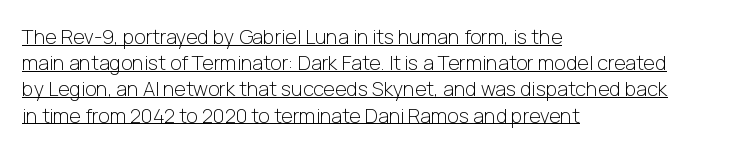
{"italic": "no", "bold": "no", "underline": "yes", "align": "left", "line_spacing": "normal", "line_spacing_ratio": 1.31, "letter_spacing": "normal", "letter_spacing_em": 0.0, "glyph_px": 20}
